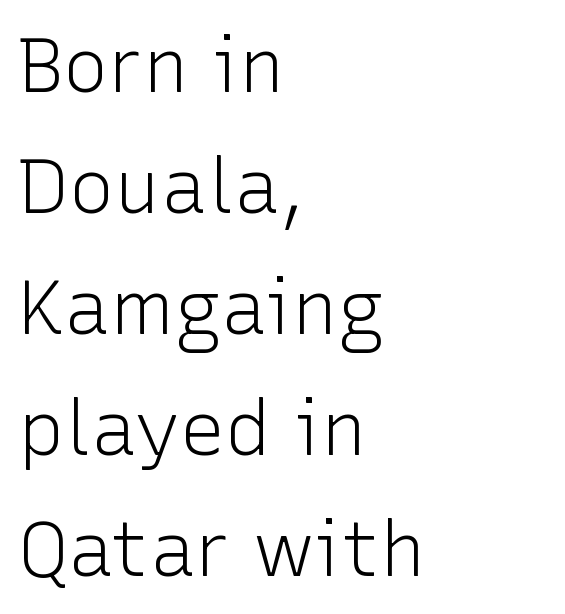
The image shows 77 px light sans-serif type, upright; set left-aligned, normal line spacing (1.57x), normal letter spacing, not underlined; low stroke contrast and a medium x-height.
